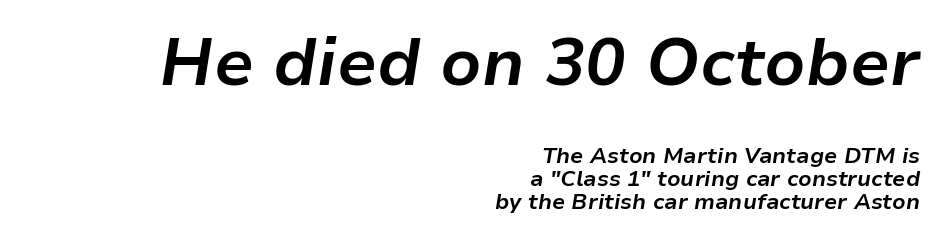
{"italic": "yes", "lean": "right", "slant_degrees": 9, "bold": "yes", "weight": "bold", "width": "normal", "stroke_contrast": "low", "x_height": "medium", "monospaced": "no", "underline": "no", "align": "right", "line_spacing": "tight", "line_spacing_ratio": 1.04, "letter_spacing": "normal", "letter_spacing_em": 0.0, "larger_block": "first", "size_ratio": 3.05, "glyph_px": 67}
